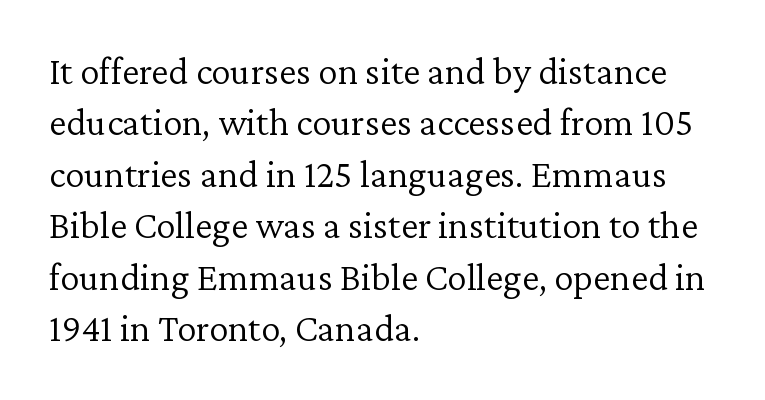
The image shows 39 px light serif type, upright; set left-aligned, normal line spacing (1.32x), normal letter spacing, not underlined; low stroke contrast and a medium x-height.
